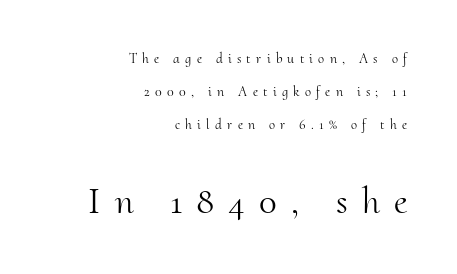
{"serif": "yes", "italic": "no", "bold": "no", "weight": "light", "width": "normal", "stroke_contrast": "medium", "x_height": "small", "monospaced": "no", "underline": "no", "align": "right", "line_spacing": "loose", "line_spacing_ratio": 2.34, "letter_spacing": "wide", "letter_spacing_em": 0.38, "larger_block": "second", "size_ratio": 2.64, "glyph_px": 37}
